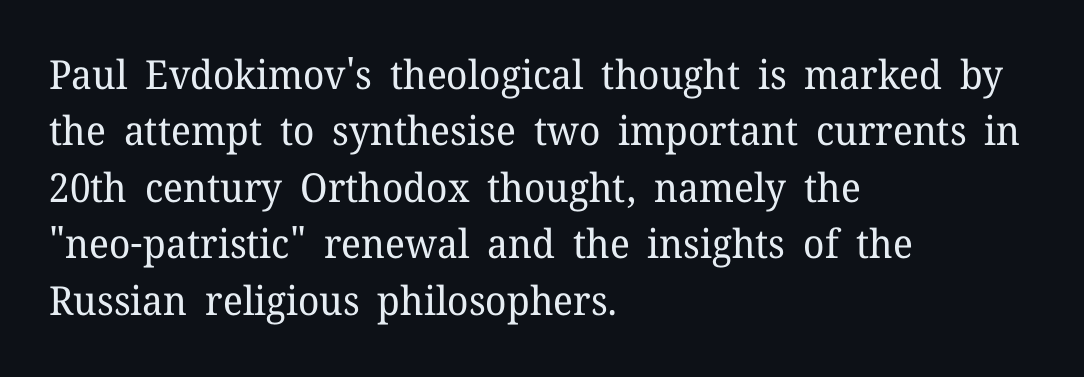
{"serif": "yes", "italic": "no", "bold": "no", "weight": "regular", "width": "normal", "stroke_contrast": "low", "x_height": "medium", "monospaced": "no", "underline": "no", "align": "left", "line_spacing": "normal", "line_spacing_ratio": 1.41, "letter_spacing": "normal", "letter_spacing_em": 0.0, "glyph_px": 40}
